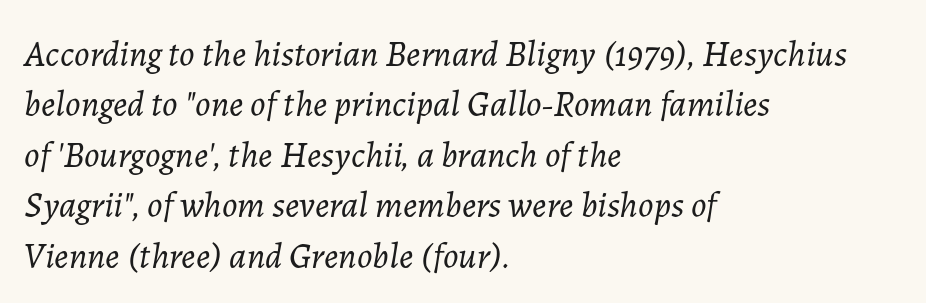
Q: Is the text bold? A: No.
Q: Is the text italic (slanted)? A: Yes, it leans right by about 7 degrees.
Q: Is the text underlined? A: No.
Q: How is the paragraph aligned? A: Left-aligned.
Q: Is the spacing between letters normal or unusually wide? A: Normal.
Q: Is the spacing between lines tight, normal or loose? A: Normal.
Q: Width (condensed, normal, or wide)? A: Normal.
Q: Stroke contrast? A: Low.
Q: x-height? A: Medium.
Q: Monospaced? A: No.
